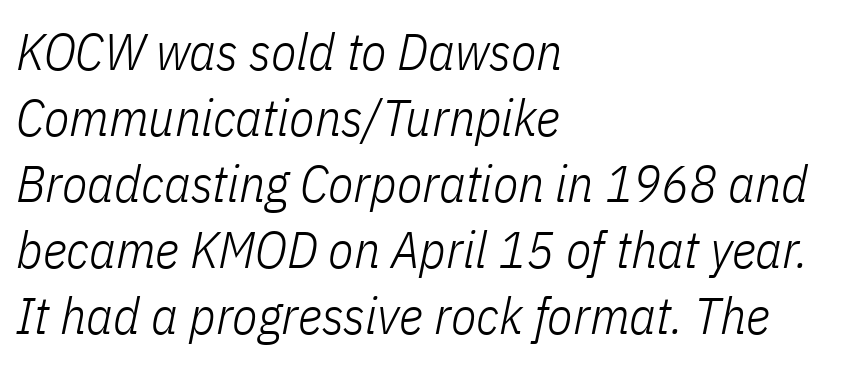
The image shows 52 px light, condensed type, italic (leaning right); set left-aligned, normal line spacing (1.27x), normal letter spacing, not underlined; low stroke contrast and a medium x-height.
